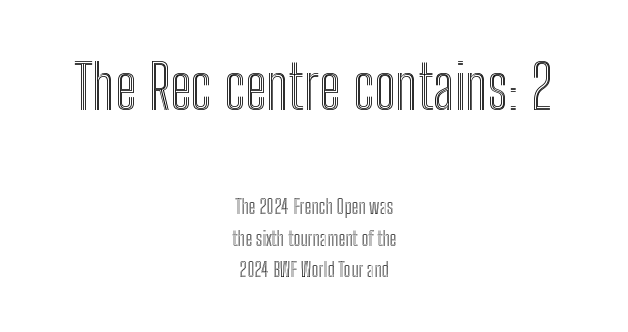
The image shows 61 px condensed type, upright; set centered, normal line spacing (1.58x), normal letter spacing, not underlined; the first (top) block is 3.05x larger; a medium x-height.
